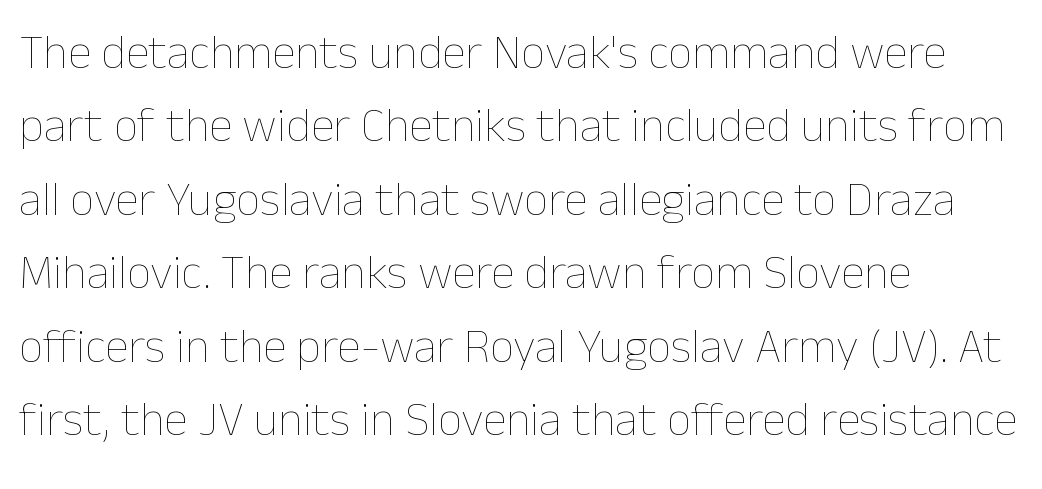
{"italic": "no", "bold": "no", "weight": "thin", "width": "normal", "stroke_contrast": "low", "x_height": "medium", "monospaced": "no", "underline": "no", "align": "left", "line_spacing": "normal", "line_spacing_ratio": 1.53, "letter_spacing": "normal", "letter_spacing_em": 0.0, "glyph_px": 48}
